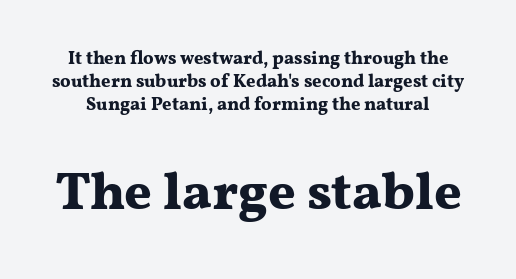
Q: Is the text bold? A: Yes.
Q: Is the text italic (slanted)? A: No, it is upright.
Q: Is the typeface a serif or a sans-serif typeface? A: Serif.
Q: Is the text underlined? A: No.
Q: Is the spacing between letters normal or unusually wide? A: Normal.
Q: Is the spacing between lines tight, normal or loose? A: Normal.
Q: Which block of text is set in a larger size, the first (top) or the second (bottom)? A: The second (bottom) one.
Q: Width (condensed, normal, or wide)? A: Wide.
Q: Stroke contrast? A: Medium.
Q: x-height? A: Medium.
Q: Monospaced? A: No.
